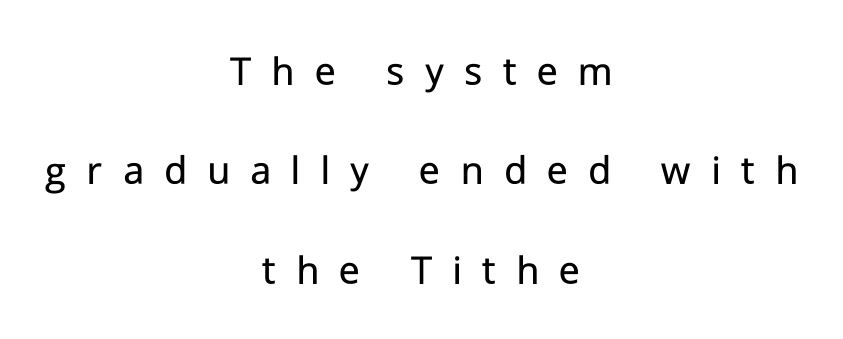
Q: Is the text bold? A: No.
Q: Is the text italic (slanted)? A: No, it is upright.
Q: Is the typeface a serif or a sans-serif typeface? A: Sans-serif.
Q: Is the text underlined? A: No.
Q: How is the paragraph aligned? A: Centered.
Q: Is the spacing between letters normal or unusually wide? A: Unusually wide.
Q: Is the spacing between lines tight, normal or loose? A: Loose.
Q: Width (condensed, normal, or wide)? A: Normal.
Q: Stroke contrast? A: Low.
Q: x-height? A: Medium.
Q: Monospaced? A: No.
